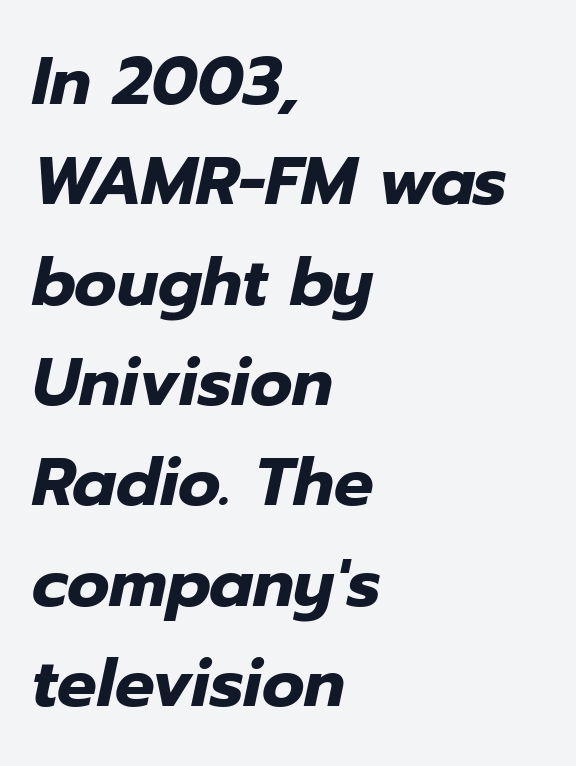
Q: Is the text bold? A: Yes.
Q: Is the text italic (slanted)? A: Yes, it leans right by about 12 degrees.
Q: Is the text underlined? A: No.
Q: How is the paragraph aligned? A: Left-aligned.
Q: Is the spacing between letters normal or unusually wide? A: Normal.
Q: Is the spacing between lines tight, normal or loose? A: Normal.
Q: Width (condensed, normal, or wide)? A: Normal.
Q: Stroke contrast? A: Low.
Q: x-height? A: Medium.
Q: Monospaced? A: No.
